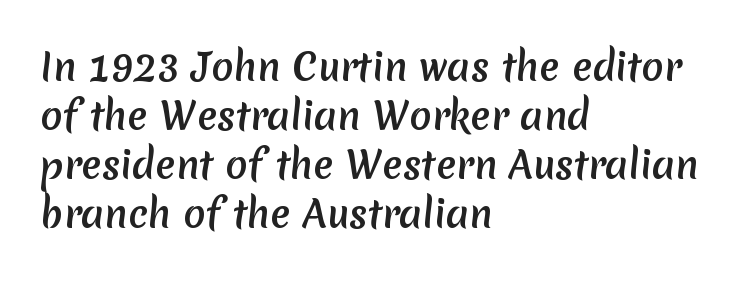
{"serif": "no", "width": "normal", "stroke_contrast": "medium", "x_height": "medium", "monospaced": "no", "underline": "no", "align": "left", "line_spacing": "normal", "line_spacing_ratio": 1.32, "letter_spacing": "normal", "letter_spacing_em": 0.0, "glyph_px": 37}
